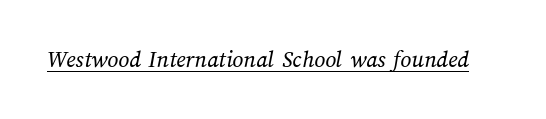
Q: Is the text bold? A: No.
Q: Is the text underlined? A: Yes.
Q: Is the spacing between letters normal or unusually wide? A: Normal.
